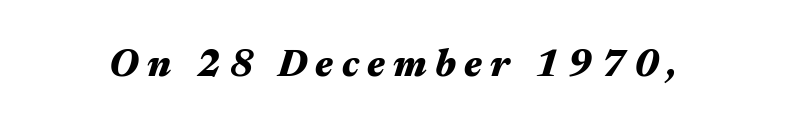
The image shows 38 px heavy, wide type, italic (leaning right); set unusually wide letter spacing (+0.22 em), not underlined; medium stroke contrast and a medium x-height.
